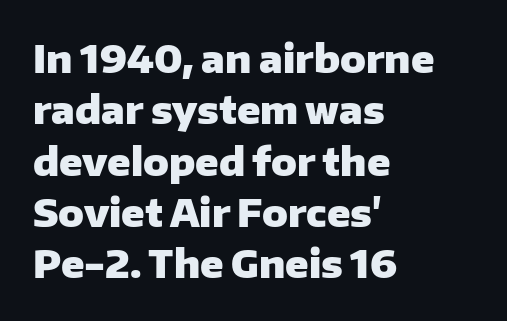
{"serif": "no", "italic": "no", "bold": "yes", "weight": "heavy", "width": "normal", "stroke_contrast": "low", "x_height": "medium", "monospaced": "no", "underline": "no", "align": "left", "line_spacing": "normal", "line_spacing_ratio": 1.35, "letter_spacing": "normal", "letter_spacing_em": 0.0, "glyph_px": 38}
